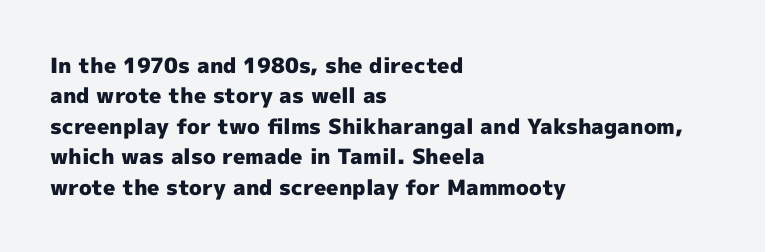
Notice how the stems are strictly vertical — no italics here. These words are printed bold, with thick strokes throughout. Leading: standard. You could call the tracking neutral — neither tight nor loose. The rendering anchors every line to the left-hand side. The words here are not underlined.
